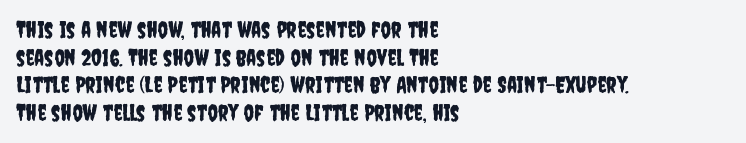
The image shows 23 px text type, upright; set left-aligned, line spacing 1.2x, normal letter spacing, not underlined.
